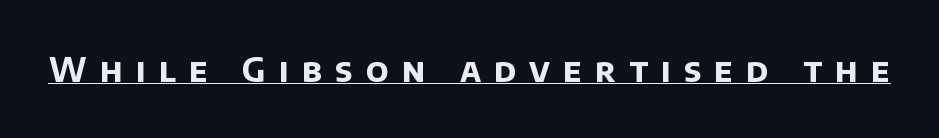
Q: Is the text bold? A: Yes.
Q: Is the typeface a serif or a sans-serif typeface? A: Sans-serif.
Q: Is the text underlined? A: Yes.
Q: Is the spacing between letters normal or unusually wide? A: Unusually wide.
Q: Width (condensed, normal, or wide)? A: Normal.
Q: Stroke contrast? A: Low.
Q: x-height? A: Large.
Q: Monospaced? A: No.
